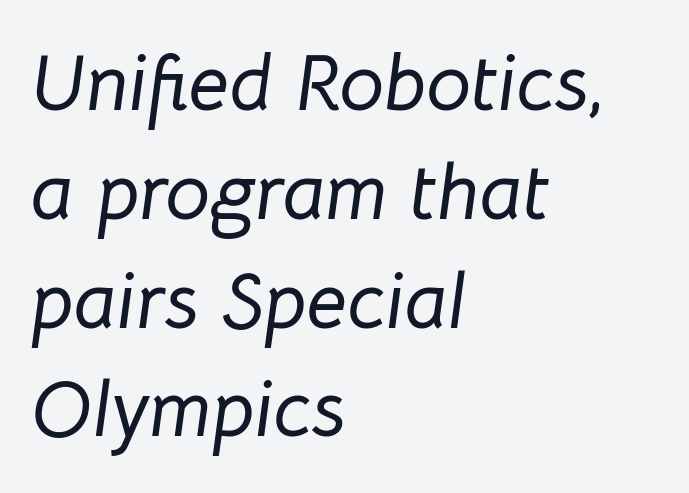
Type without underlining. This sample has the flowing, uneven cadence of proportional lettering. The passage shown leans; its letterforms are oblique. The face used here is rendered with its standard letterfit. These lines are set flush left with a ragged right edge.
